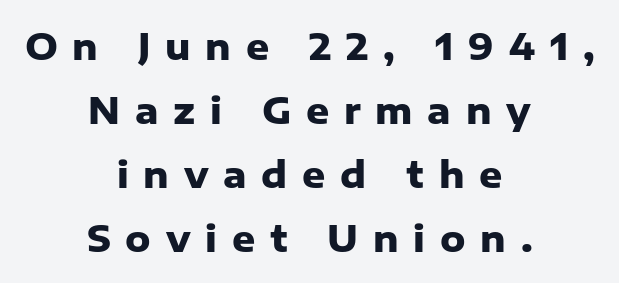
The image shows 36 px heavy sans-serif type, upright; set centered, line spacing 1.78x, unusually wide letter spacing (+0.41 em), not underlined; low stroke contrast and a medium x-height.
